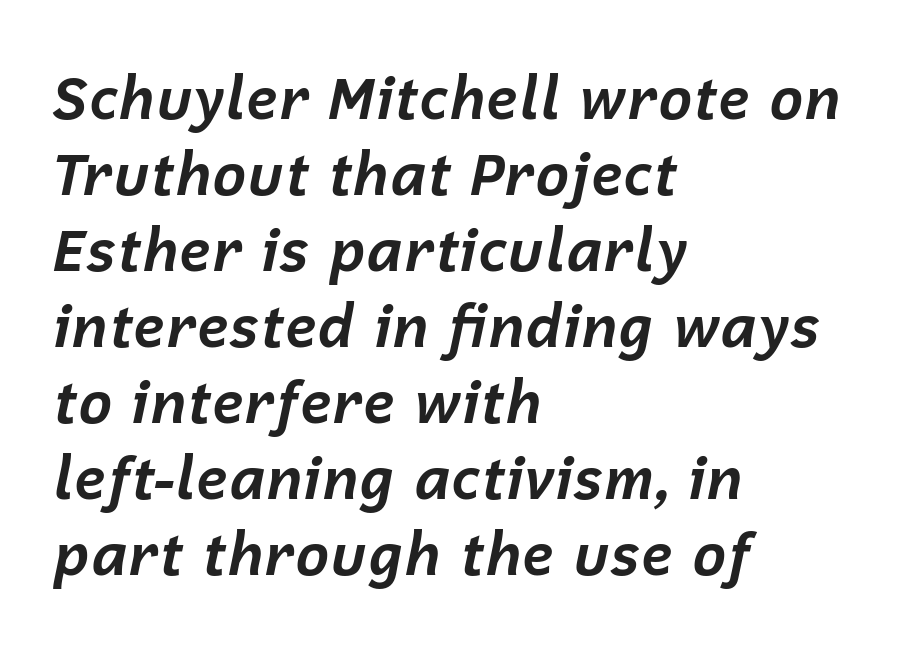
Q: Is the text bold? A: Yes.
Q: Is the text italic (slanted)? A: Yes, it leans right by about 12 degrees.
Q: Is the text underlined? A: No.
Q: How is the paragraph aligned? A: Left-aligned.
Q: Is the spacing between letters normal or unusually wide? A: Normal.
Q: Is the spacing between lines tight, normal or loose? A: Normal.
Q: Width (condensed, normal, or wide)? A: Normal.
Q: Stroke contrast? A: Low.
Q: x-height? A: Medium.
Q: Monospaced? A: No.
